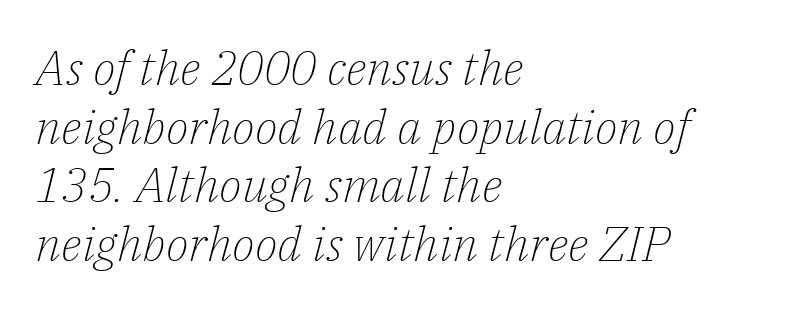
Q: Is the text bold? A: No.
Q: Is the text italic (slanted)? A: Yes, it leans right by about 14 degrees.
Q: Is the typeface a serif or a sans-serif typeface? A: Serif.
Q: Is the text underlined? A: No.
Q: How is the paragraph aligned? A: Left-aligned.
Q: Is the spacing between letters normal or unusually wide? A: Normal.
Q: Width (condensed, normal, or wide)? A: Normal.
Q: Stroke contrast? A: Low.
Q: x-height? A: Medium.
Q: Monospaced? A: No.
